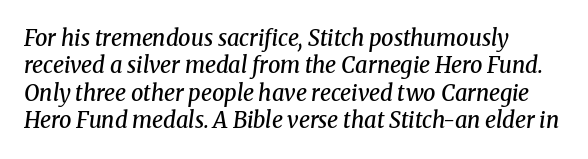
The image shows 22 px text type, italic (leaning right); set left-aligned, normal line spacing (1.25x), normal letter spacing, not underlined.
